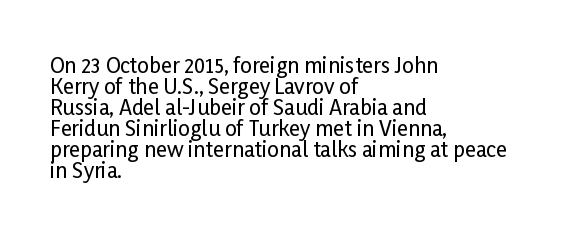
The image shows 21 px text type, upright; set left-aligned, tight line spacing (1.0x), normal letter spacing, not underlined.
